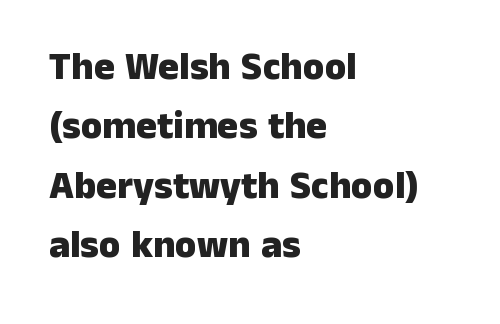
A typesetter would call this proportional, since set widths differ per character. Does the leading feel generous? No, just average. The baseline area is clear. The typeface chosen for these lines omits serifs. How heavy is the stroke? Heavy — this is a bold. Rendered with straight, roman letterforms.
